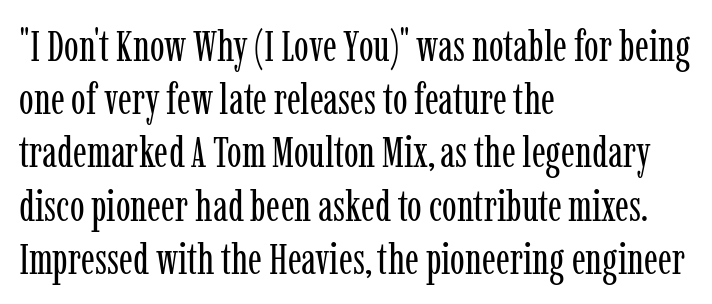
Is the type heavy? It reads as light-to-regular instead. The letterforms sit shoulder to shoulder at normal distance. Varying glyph widths throughout — classic text-font behaviour. The rendering shows small feet on the letterforms — a serif design. Teacher's note: observe the even left margin — that is flush-left alignment.
